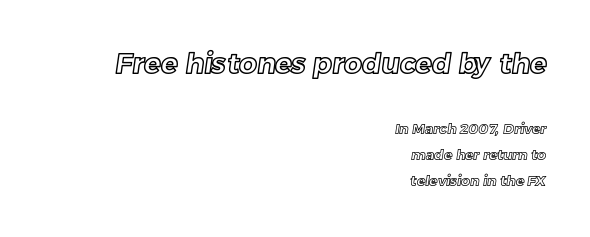
Q: Is the text underlined? A: No.
Q: How is the paragraph aligned? A: Right-aligned.
Q: Is the spacing between letters normal or unusually wide? A: Normal.
Q: Which block of text is set in a larger size, the first (top) or the second (bottom)? A: The first (top) one.
Q: Width (condensed, normal, or wide)? A: Normal.
Q: x-height? A: Medium.
Q: Monospaced? A: No.
